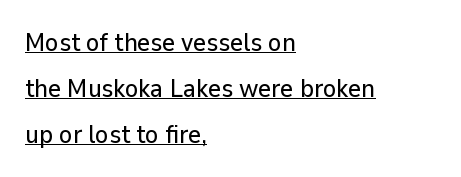
This rendering features underlined lettering. It's the straight-up-and-down kind of type. A student would call this left alignment; a typographer would say flush left, rag right. You could call the tracking neutral — neither tight nor loose.
